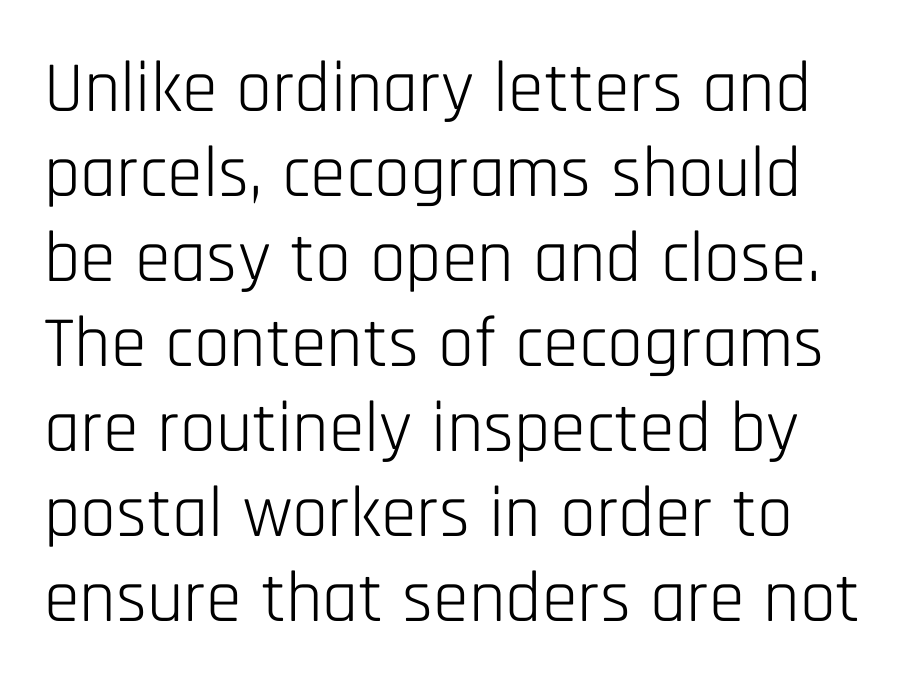
{"serif": "no", "italic": "no", "bold": "no", "weight": "light", "width": "condensed", "stroke_contrast": "low", "x_height": "large", "monospaced": "no", "underline": "no", "line_spacing_ratio": 1.18, "letter_spacing": "normal", "letter_spacing_em": 0.0, "glyph_px": 72}
